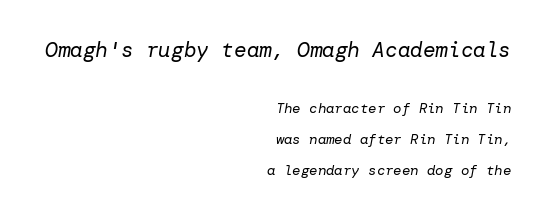
{"italic": "yes", "lean": "right", "slant_degrees": 10, "bold": "no", "underline": "no", "align": "right", "line_spacing": "loose", "line_spacing_ratio": 2.2, "letter_spacing": "normal", "letter_spacing_em": 0.0, "larger_block": "first", "size_ratio": 1.5, "glyph_px": 21}
